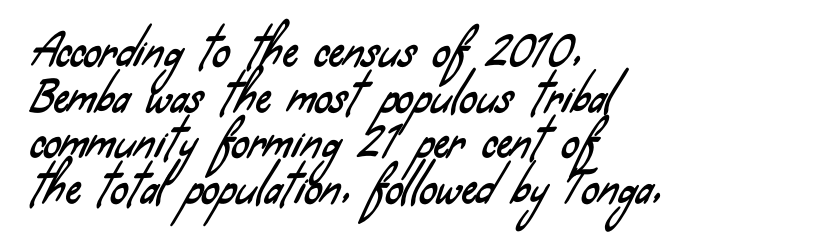
Q: Is the typeface a serif or a sans-serif typeface? A: Sans-serif.
Q: Is the text underlined? A: No.
Q: How is the paragraph aligned? A: Left-aligned.
Q: Is the spacing between letters normal or unusually wide? A: Normal.
Q: Is the spacing between lines tight, normal or loose? A: Tight.
Q: Width (condensed, normal, or wide)? A: Condensed.
Q: Stroke contrast? A: Low.
Q: x-height? A: Small.
Q: Monospaced? A: No.
